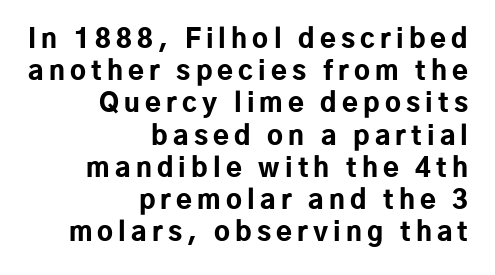
The image shows 26 px bold type, upright; set right-aligned, line spacing 1.24x, unusually wide letter spacing (+0.2 em), not underlined.
